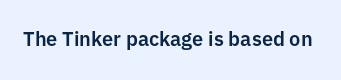
Q: Is the text italic (slanted)? A: No, it is upright.
Q: Is the text underlined? A: No.
Q: Is the spacing between letters normal or unusually wide? A: Normal.
